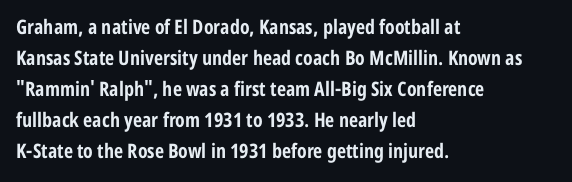
The image shows 20 px bold type, upright; set left-aligned, normal line spacing (1.55x), normal letter spacing, not underlined.
